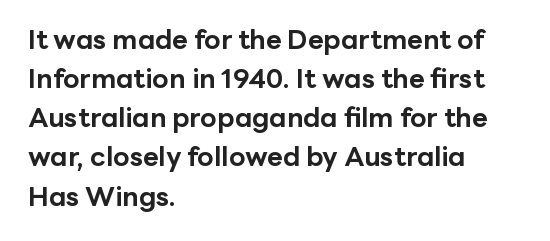
The image shows 27 px bold type, upright; set left-aligned, normal line spacing (1.45x), normal letter spacing, not underlined.
